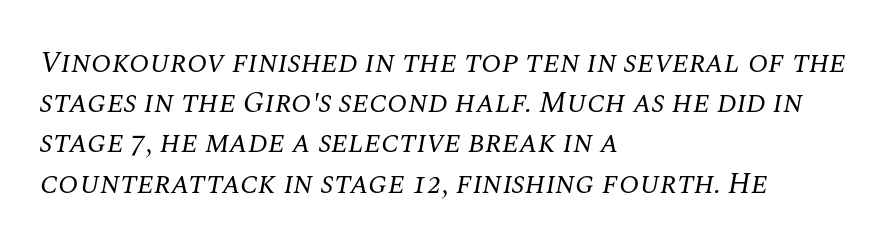
Underline: absent. Teacher's note: observe the even left margin — that is flush-left alignment. The letters carry serifs — small finishing strokes at the ends of their stems. Think of a printed novel: that variable character pitch is what you see here.
